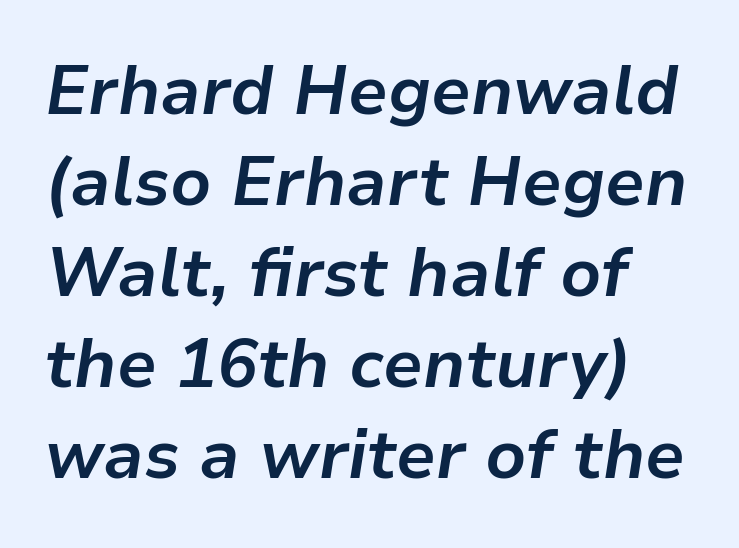
Q: Is the text bold? A: Yes.
Q: Is the text italic (slanted)? A: Yes, it leans right by about 9 degrees.
Q: Is the text underlined? A: No.
Q: How is the paragraph aligned? A: Left-aligned.
Q: Is the spacing between letters normal or unusually wide? A: Normal.
Q: Is the spacing between lines tight, normal or loose? A: Normal.
Q: Width (condensed, normal, or wide)? A: Normal.
Q: Stroke contrast? A: Low.
Q: x-height? A: Medium.
Q: Monospaced? A: No.
